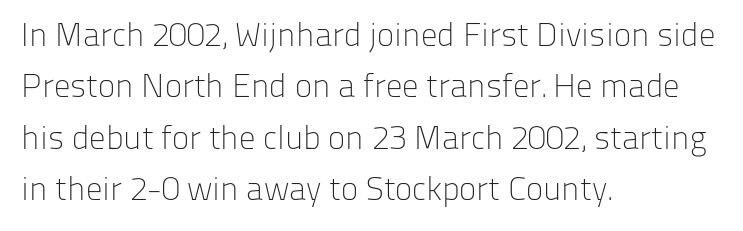
The face used here is proportionally spaced, like ordinary book or web type. The typeface chosen for these lines omits serifs. The passage shown is not bold in any degree. A clean baseline with only descenders dipping below it. The setting favours the left margin, as ordinary paragraphs usually do.
